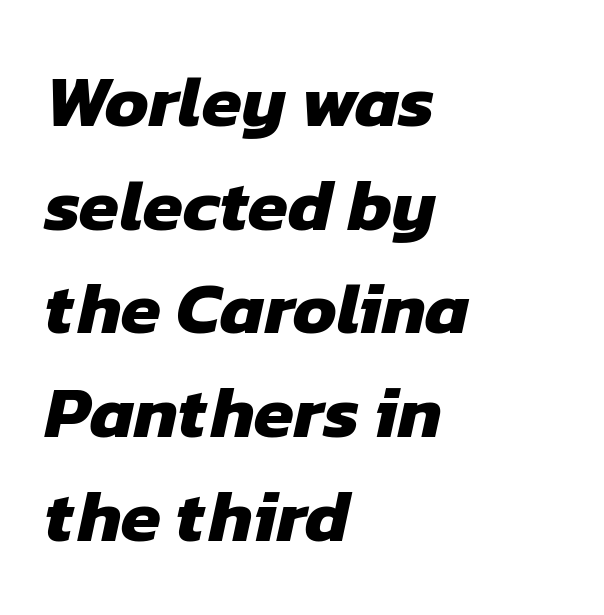
{"serif": "no", "bold": "yes", "weight": "heavy", "width": "normal", "stroke_contrast": "low", "x_height": "medium", "monospaced": "no", "underline": "no", "align": "left", "line_spacing": "normal", "line_spacing_ratio": 1.42, "letter_spacing": "normal", "letter_spacing_em": 0.0, "glyph_px": 73}
